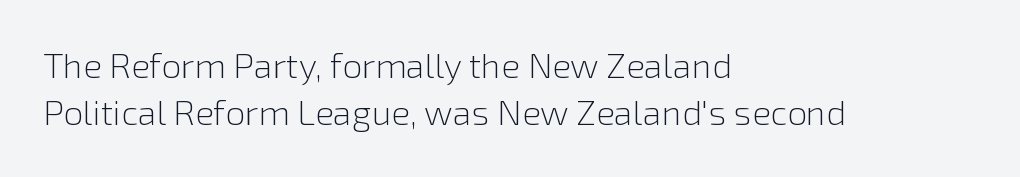
{"serif": "no", "italic": "no", "bold": "no", "weight": "light", "width": "normal", "x_height": "medium", "monospaced": "no", "underline": "no", "align": "left", "line_spacing": "normal", "line_spacing_ratio": 1.35, "letter_spacing": "normal", "letter_spacing_em": 0.0, "glyph_px": 35}
